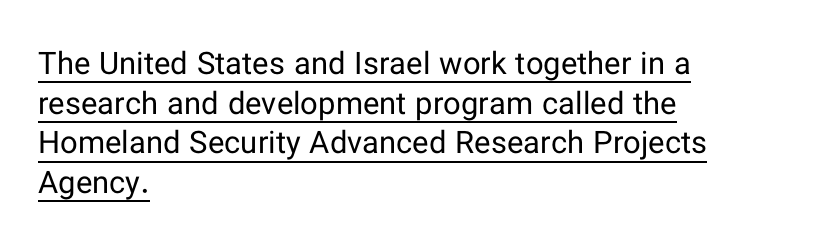
Q: Is the text bold? A: No.
Q: Is the text italic (slanted)? A: No, it is upright.
Q: Is the typeface a serif or a sans-serif typeface? A: Sans-serif.
Q: Is the text underlined? A: Yes.
Q: How is the paragraph aligned? A: Left-aligned.
Q: Is the spacing between letters normal or unusually wide? A: Normal.
Q: Is the spacing between lines tight, normal or loose? A: Normal.
Q: Width (condensed, normal, or wide)? A: Normal.
Q: Stroke contrast? A: Low.
Q: x-height? A: Medium.
Q: Monospaced? A: No.
